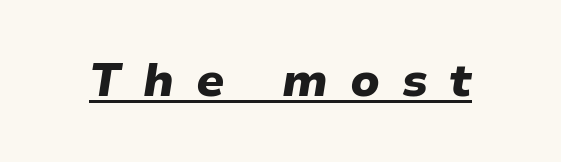
Q: Is the text bold? A: Yes.
Q: Is the text italic (slanted)? A: Yes, it leans right by about 9 degrees.
Q: Is the text underlined? A: Yes.
Q: Is the spacing between letters normal or unusually wide? A: Unusually wide.
Q: Width (condensed, normal, or wide)? A: Normal.
Q: Stroke contrast? A: Low.
Q: x-height? A: Medium.
Q: Monospaced? A: No.
